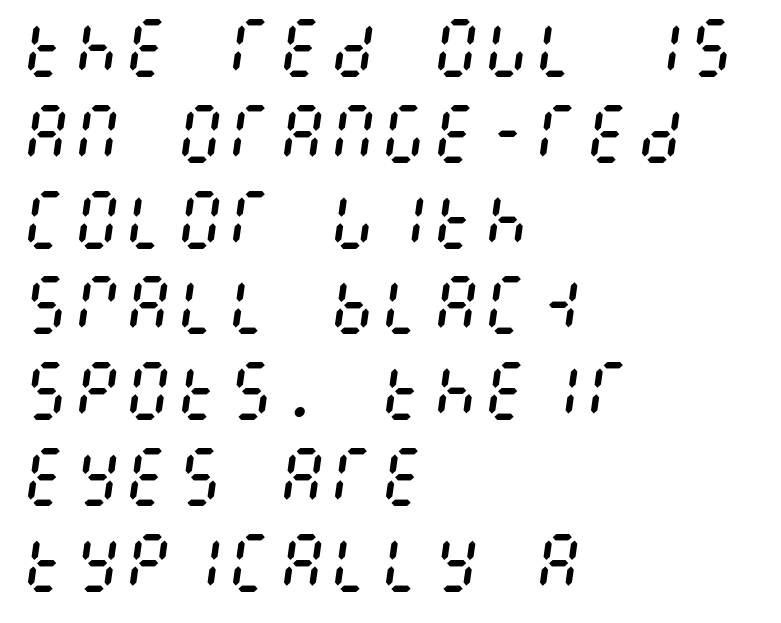
Q: Is the text bold? A: No.
Q: Is the text italic (slanted)? A: Yes, it leans right by about 8 degrees.
Q: Is the text underlined? A: No.
Q: How is the paragraph aligned? A: Left-aligned.
Q: Is the spacing between letters normal or unusually wide? A: Normal.
Q: Is the spacing between lines tight, normal or loose? A: Normal.
Q: Width (condensed, normal, or wide)? A: Condensed.
Q: Stroke contrast? A: Medium.
Q: x-height? A: Large.
